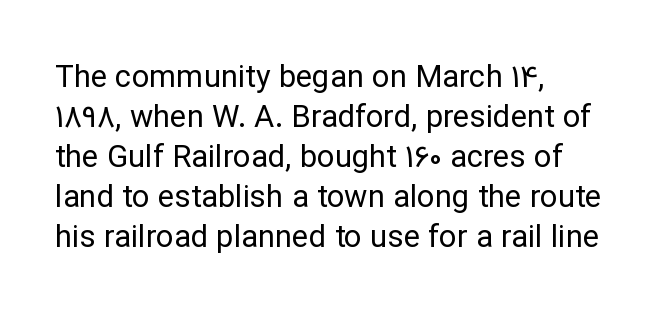
One-word summary of the alignment: left. Check the space under the baseline: it is left empty. This sample has the flowing, uneven cadence of proportional lettering. Weight: not bold — regular or lighter. Serifs: no, the terminals of the letterforms are clean. It's the straight-up-and-down kind of type.
